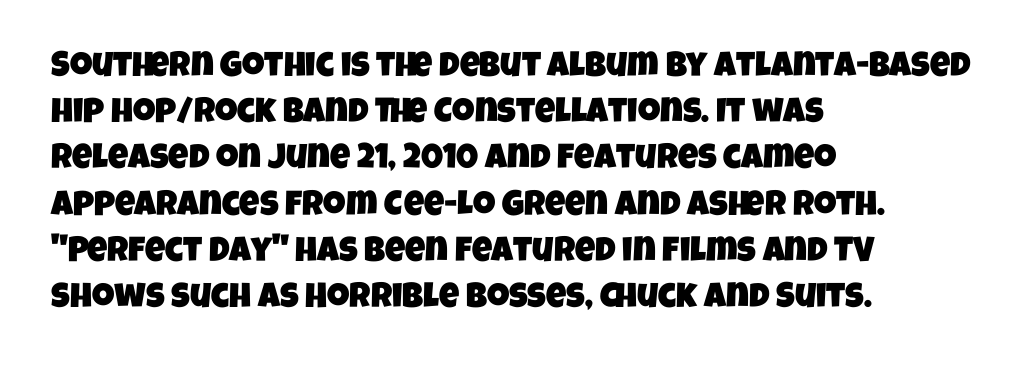
Q: Is the typeface a serif or a sans-serif typeface? A: Sans-serif.
Q: Is the text underlined? A: No.
Q: How is the paragraph aligned? A: Left-aligned.
Q: Is the spacing between letters normal or unusually wide? A: Normal.
Q: Is the spacing between lines tight, normal or loose? A: Normal.
Q: Width (condensed, normal, or wide)? A: Condensed.
Q: Stroke contrast? A: Low.
Q: x-height? A: Large.
Q: Monospaced? A: No.
